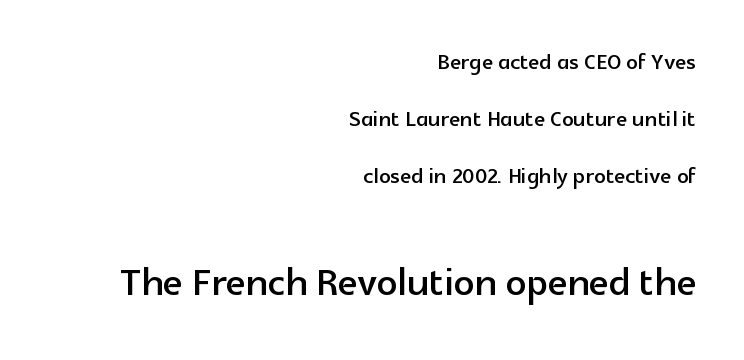
{"serif": "no", "italic": "no", "width": "normal", "x_height": "medium", "monospaced": "no", "underline": "no", "align": "right", "line_spacing": "loose", "line_spacing_ratio": 1.96, "letter_spacing": "normal", "letter_spacing_em": 0.0, "larger_block": "second", "size_ratio": 1.76, "glyph_px": 51}
